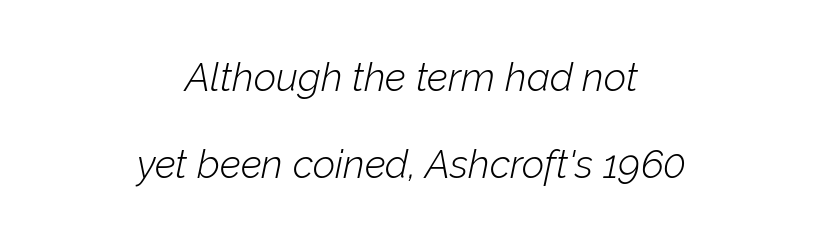
Horizontal alignment here is central, giving a formal, balanced look. The designer dialed line spacing up above the default. The typeface has the unassuming heft of standard copy or less. Slanted lettering throughout.
